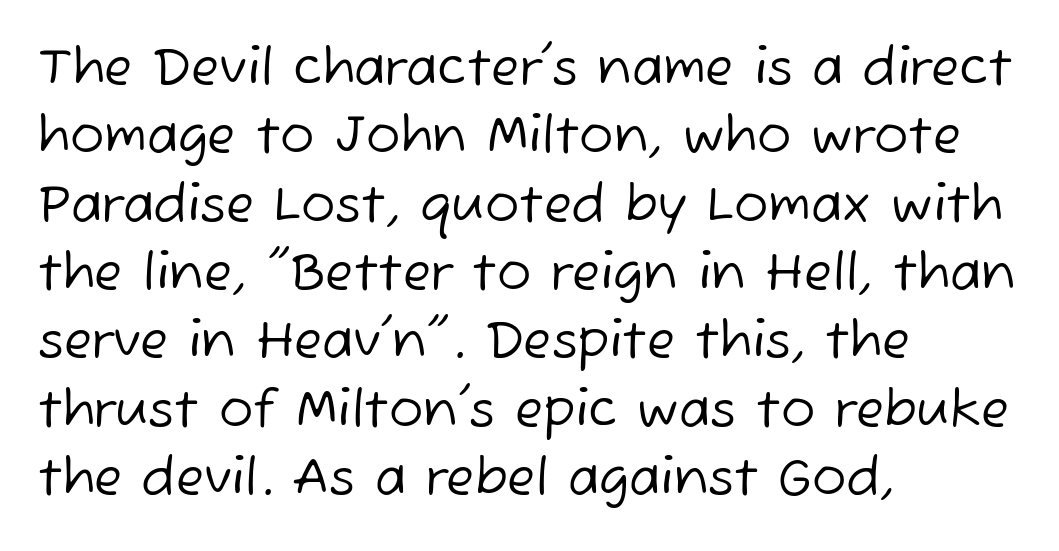
{"serif": "no", "bold": "no", "weight": "regular", "width": "normal", "stroke_contrast": "low", "x_height": "medium", "monospaced": "no", "underline": "no", "align": "left", "line_spacing": "normal", "line_spacing_ratio": 1.34, "letter_spacing": "normal", "letter_spacing_em": 0.0, "glyph_px": 51}
